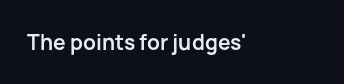
The image shows 21 px bold type, upright; set normal letter spacing, not underlined.
